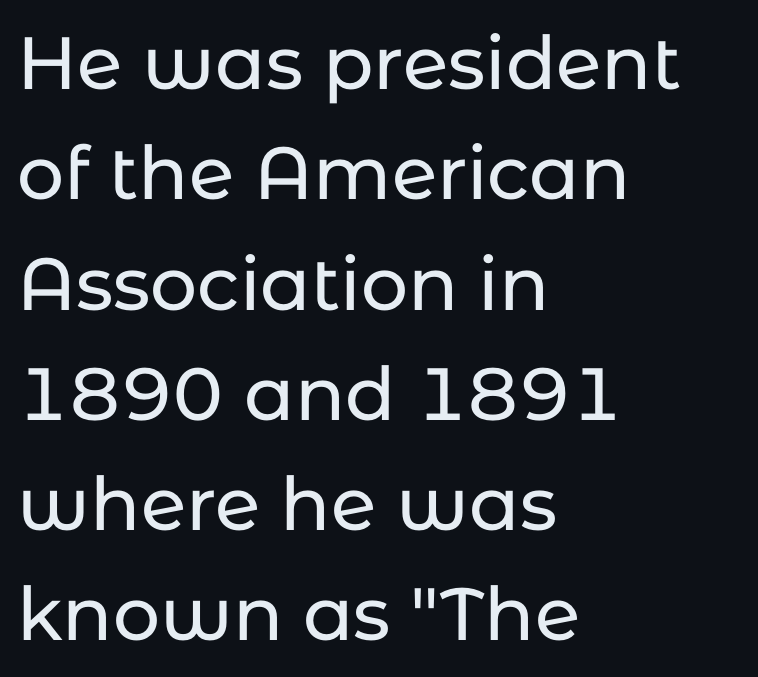
{"serif": "no", "italic": "no", "width": "normal", "stroke_contrast": "low", "x_height": "medium", "monospaced": "no", "underline": "no", "align": "left", "line_spacing": "normal", "line_spacing_ratio": 1.49, "letter_spacing": "normal", "letter_spacing_em": 0.0, "glyph_px": 74}
